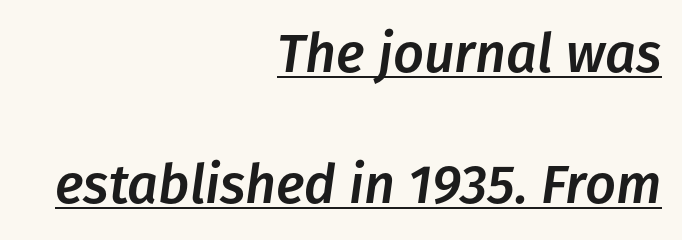
Q: Is the text italic (slanted)? A: Yes, it leans right by about 8 degrees.
Q: Is the text underlined? A: Yes.
Q: How is the paragraph aligned? A: Right-aligned.
Q: Is the spacing between letters normal or unusually wide? A: Normal.
Q: Is the spacing between lines tight, normal or loose? A: Loose.
Q: Width (condensed, normal, or wide)? A: Normal.
Q: Stroke contrast? A: Low.
Q: x-height? A: Medium.
Q: Monospaced? A: No.
